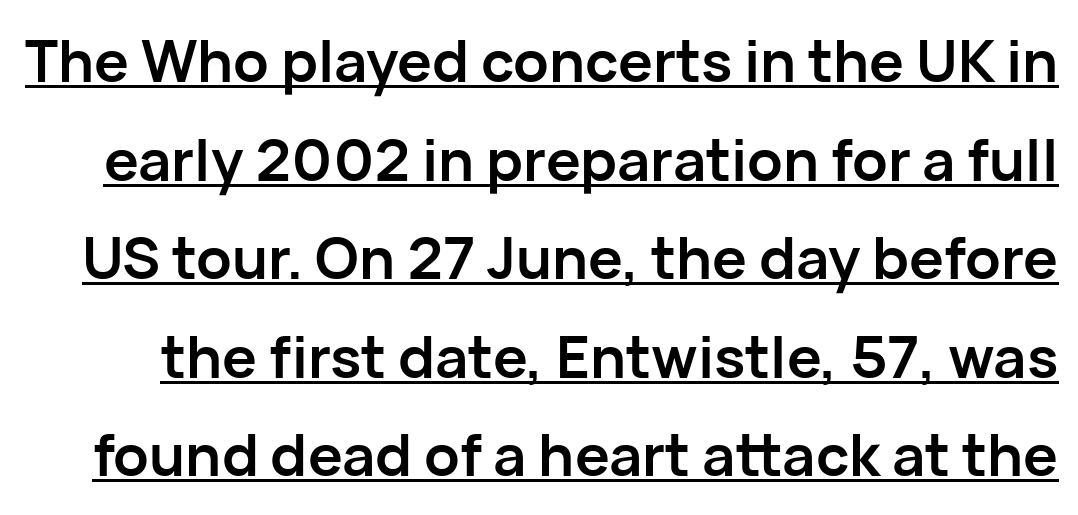
Q: Is the text bold? A: Yes.
Q: Is the text italic (slanted)? A: No, it is upright.
Q: Is the typeface a serif or a sans-serif typeface? A: Sans-serif.
Q: Is the text underlined? A: Yes.
Q: Is the spacing between letters normal or unusually wide? A: Normal.
Q: Is the spacing between lines tight, normal or loose? A: Normal.
Q: Width (condensed, normal, or wide)? A: Normal.
Q: Stroke contrast? A: Low.
Q: x-height? A: Medium.
Q: Monospaced? A: No.
